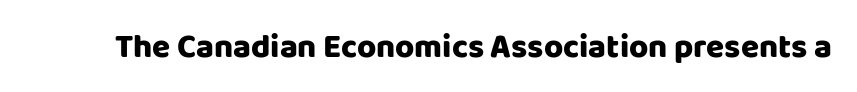
Q: Is the text italic (slanted)? A: No, it is upright.
Q: Is the typeface a serif or a sans-serif typeface? A: Sans-serif.
Q: Is the text underlined? A: No.
Q: Is the spacing between letters normal or unusually wide? A: Normal.
Q: Width (condensed, normal, or wide)? A: Normal.
Q: Stroke contrast? A: Low.
Q: x-height? A: Large.
Q: Monospaced? A: No.
